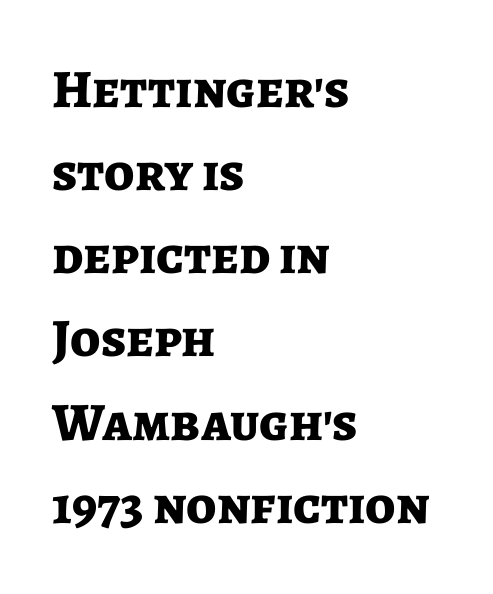
{"serif": "no", "italic": "no", "bold": "yes", "weight": "bold", "width": "normal", "stroke_contrast": "low", "x_height": "medium", "monospaced": "no", "underline": "no", "align": "left", "line_spacing": "normal", "line_spacing_ratio": 1.54, "letter_spacing": "normal", "letter_spacing_em": 0.0, "glyph_px": 54}
